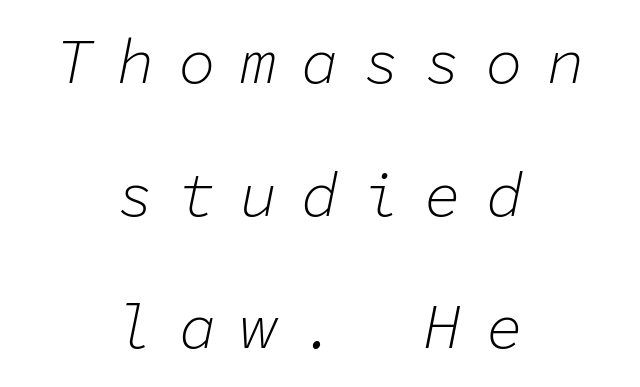
Q: Is the text bold? A: No.
Q: Is the text italic (slanted)? A: Yes, it leans right by about 11 degrees.
Q: Is the text underlined? A: No.
Q: How is the paragraph aligned? A: Centered.
Q: Is the spacing between letters normal or unusually wide? A: Unusually wide.
Q: Is the spacing between lines tight, normal or loose? A: Loose.
Q: Width (condensed, normal, or wide)? A: Normal.
Q: Stroke contrast? A: Low.
Q: x-height? A: Medium.
Q: Monospaced? A: Yes.
